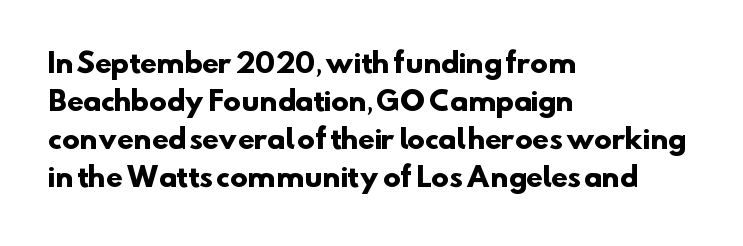
{"bold": "yes", "underline": "no", "align": "left", "line_spacing": "normal", "line_spacing_ratio": 1.41, "letter_spacing": "normal", "letter_spacing_em": 0.0, "glyph_px": 27}
